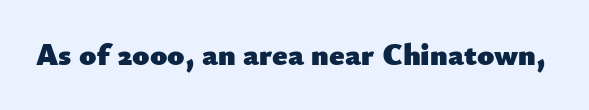
Designer's note — italics off, roman on. The horizontal fit of the characters is conventional and even. The glyphs are unaccompanied by any horizontal stroke below them. These words are printed bold, with thick strokes throughout. Is this a fixed-width face? No — the glyphs have proportional, varying widths.
